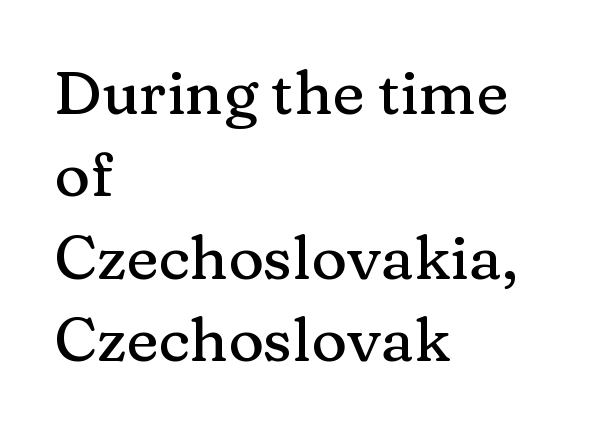
Q: Is the text italic (slanted)? A: No, it is upright.
Q: Is the typeface a serif or a sans-serif typeface? A: Serif.
Q: Is the text underlined? A: No.
Q: How is the paragraph aligned? A: Left-aligned.
Q: Is the spacing between letters normal or unusually wide? A: Normal.
Q: Is the spacing between lines tight, normal or loose? A: Normal.
Q: Width (condensed, normal, or wide)? A: Normal.
Q: Stroke contrast? A: Medium.
Q: x-height? A: Medium.
Q: Monospaced? A: No.
